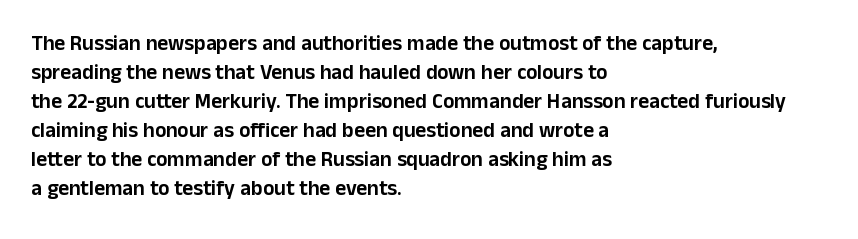
Does the leading feel generous? No, just average. Nobody touched the tracking dial on this one. This is the regular roman posture of the typeface. Visually the block forms a straight wall on the left and a jagged coastline on the right.
